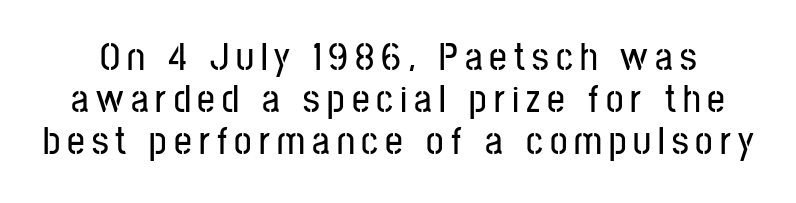
The image shows 39 px condensed sans-serif type, upright; set tight line spacing (1.08x), not underlined; low stroke contrast and a medium x-height.
